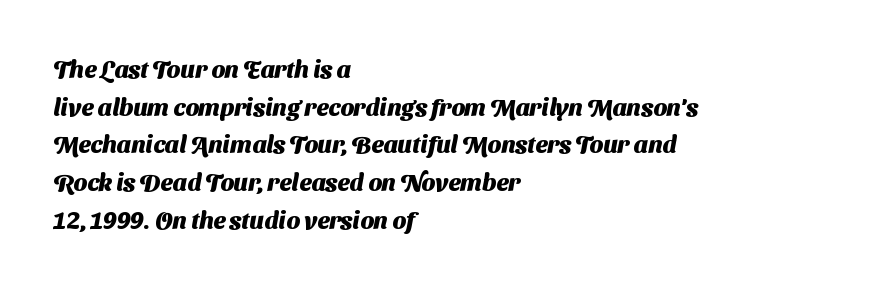
Q: Is the text bold? A: Yes.
Q: Is the text underlined? A: No.
Q: How is the paragraph aligned? A: Left-aligned.
Q: Is the spacing between letters normal or unusually wide? A: Normal.
Q: Is the spacing between lines tight, normal or loose? A: Normal.
